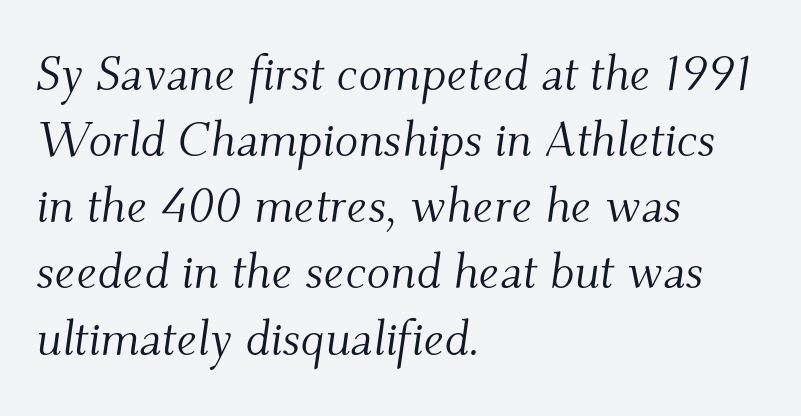
The image shows 49 px light serif type, italic (leaning right); set left-aligned, normal line spacing (1.35x), normal letter spacing, not underlined; medium stroke contrast and a small x-height.
